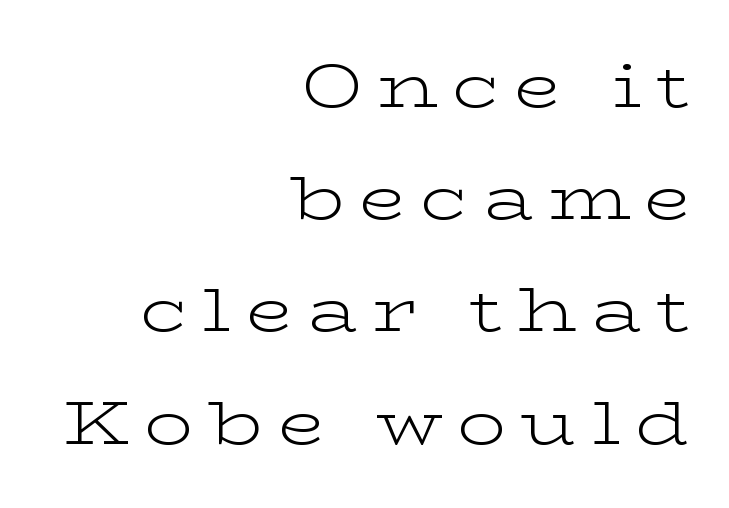
Q: Is the text bold? A: No.
Q: Is the text italic (slanted)? A: No, it is upright.
Q: Is the typeface a serif or a sans-serif typeface? A: Serif.
Q: Is the text underlined? A: No.
Q: How is the paragraph aligned? A: Right-aligned.
Q: Is the spacing between letters normal or unusually wide? A: Unusually wide.
Q: Width (condensed, normal, or wide)? A: Wide.
Q: Stroke contrast? A: Low.
Q: x-height? A: Medium.
Q: Monospaced? A: No.
